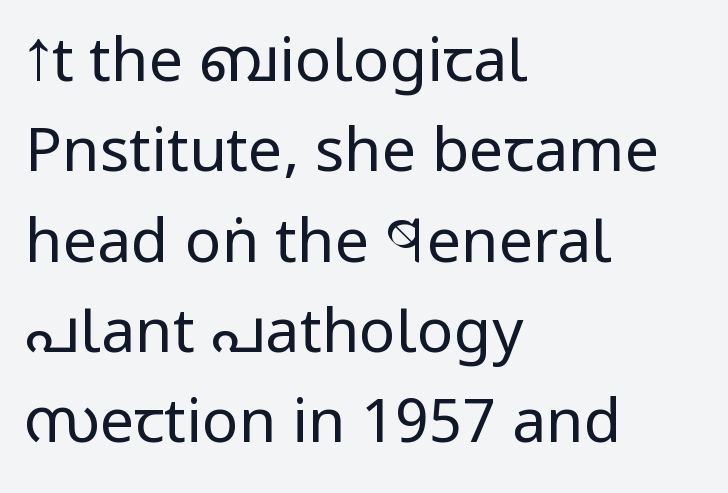
The letters advance in unequal steps, a hallmark of proportional type. Each word holds together tightly as a unit, with standard inter-letter gaps. Does the copy run flush right? No — it runs flush left. Successive baselines arrive at the customary interval. The font is comparable to plain body text, perhaps lighter.
